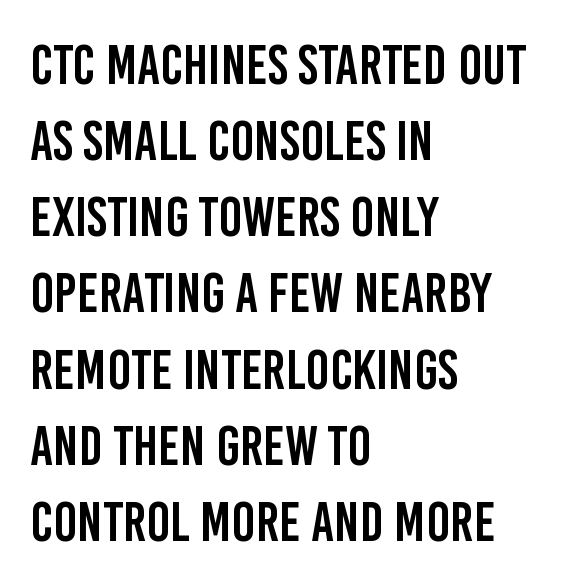
Q: Is the text italic (slanted)? A: No, it is upright.
Q: Is the typeface a serif or a sans-serif typeface? A: Sans-serif.
Q: Is the text underlined? A: No.
Q: How is the paragraph aligned? A: Left-aligned.
Q: Is the spacing between letters normal or unusually wide? A: Normal.
Q: Is the spacing between lines tight, normal or loose? A: Normal.
Q: Width (condensed, normal, or wide)? A: Condensed.
Q: Stroke contrast? A: Low.
Q: x-height? A: Large.
Q: Monospaced? A: No.
